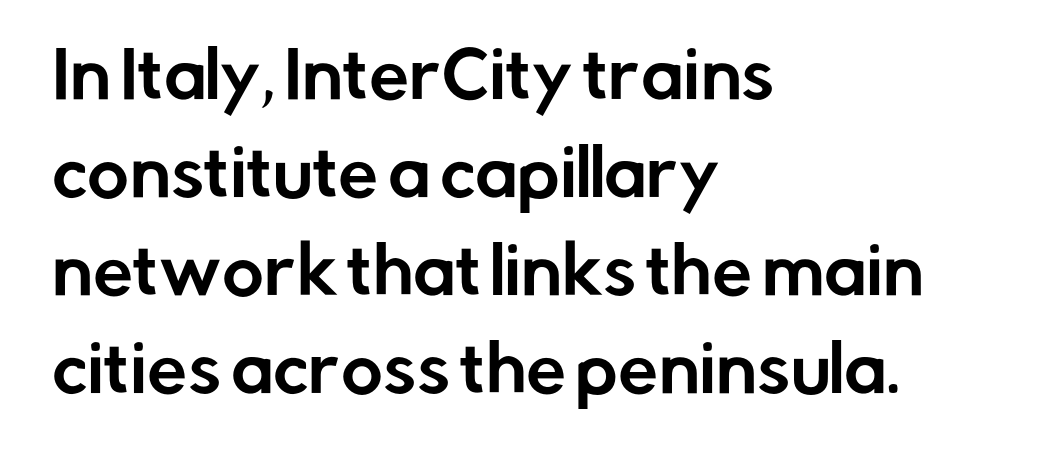
The image shows 64 px sans-serif type, upright; set left-aligned, normal line spacing (1.53x), normal letter spacing, not underlined; low stroke contrast and a medium x-height.
